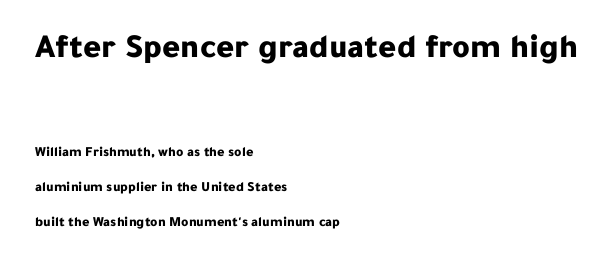
The lettering stays uniformly vertical, giving the passage a roman look. The type is set solid horizontally, with unmodified tracking. Stroke terminals: plain, sans-serif. Heavy, bold letterforms.
